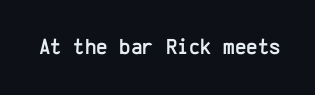
The image shows 22 px text type, upright; set normal letter spacing, not underlined.
